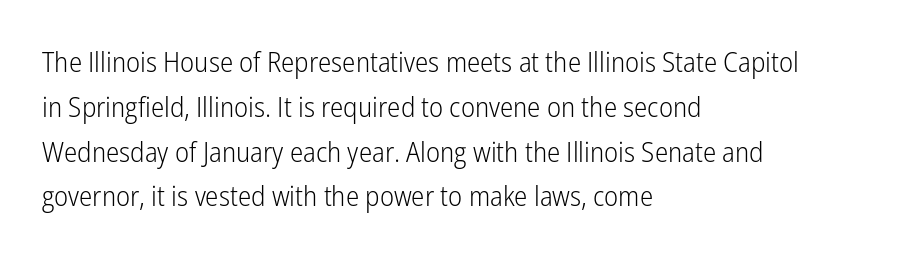
Notice how the stems are strictly vertical — no italics here. Horizontal bands of white between lines are of average thickness. Each letter's strokes conclude bluntly, with no projecting serifs. Rule under the text: the space is simply empty. These lines keep a tight, regular rhythm from letter to letter. The text block is weighted toward the left margin, trailing off unevenly rightward.
